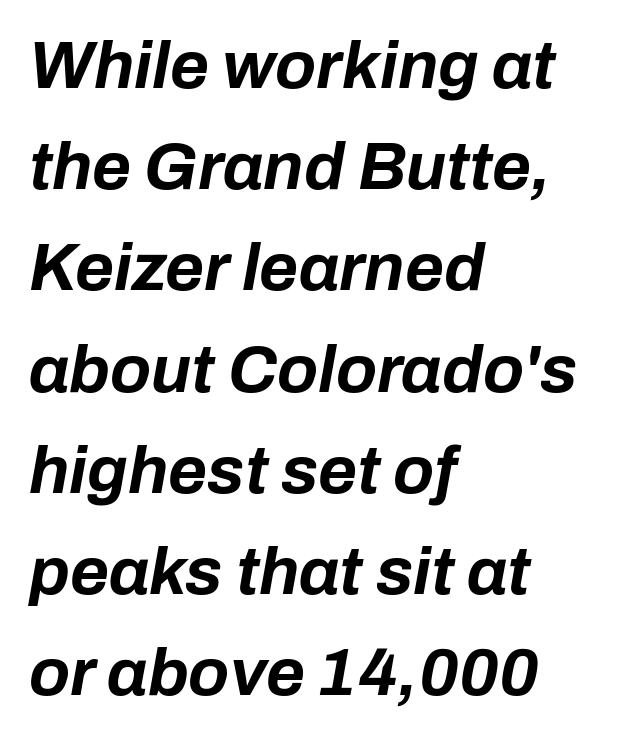
Q: Is the text bold? A: Yes.
Q: Is the text italic (slanted)? A: Yes, it leans right by about 10 degrees.
Q: Is the text underlined? A: No.
Q: How is the paragraph aligned? A: Left-aligned.
Q: Is the spacing between letters normal or unusually wide? A: Normal.
Q: Is the spacing between lines tight, normal or loose? A: Normal.
Q: Width (condensed, normal, or wide)? A: Normal.
Q: Stroke contrast? A: Low.
Q: x-height? A: Medium.
Q: Monospaced? A: No.
